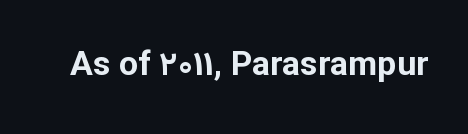
{"serif": "no", "italic": "no", "bold": "yes", "weight": "bold", "width": "normal", "stroke_contrast": "low", "x_height": "medium", "monospaced": "no", "underline": "no", "letter_spacing": "normal", "letter_spacing_em": 0.0, "glyph_px": 34}
